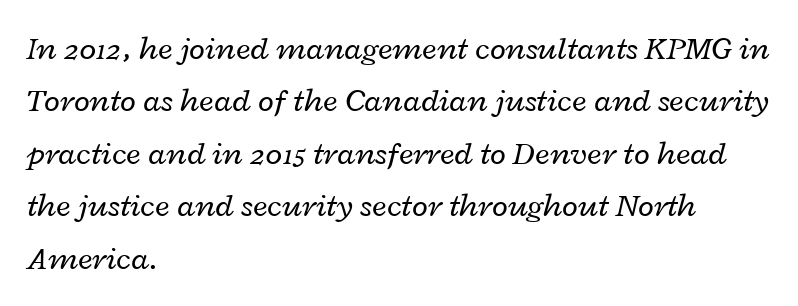
Q: Is the text bold? A: No.
Q: Is the text italic (slanted)? A: Yes, it leans right by about 12 degrees.
Q: Is the text underlined? A: No.
Q: How is the paragraph aligned? A: Left-aligned.
Q: Is the spacing between letters normal or unusually wide? A: Normal.
Q: Is the spacing between lines tight, normal or loose? A: Normal.
Q: Width (condensed, normal, or wide)? A: Wide.
Q: Stroke contrast? A: Low.
Q: x-height? A: Medium.
Q: Monospaced? A: No.
